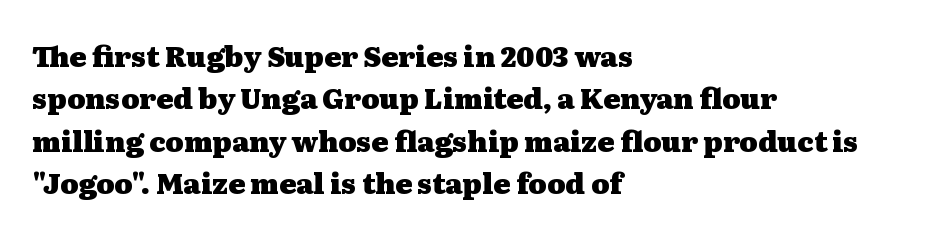
The image shows 28 px heavy, wide serif type, upright; set left-aligned, normal line spacing (1.51x), normal letter spacing, not underlined; medium stroke contrast and a medium x-height.
